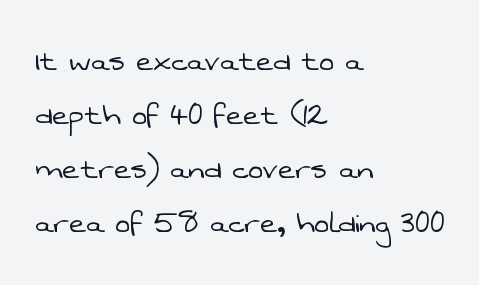
{"serif": "no", "bold": "no", "weight": "light", "width": "normal", "stroke_contrast": "low", "x_height": "medium", "monospaced": "no", "underline": "no", "align": "left", "line_spacing": "normal", "line_spacing_ratio": 1.5, "letter_spacing": "normal", "letter_spacing_em": 0.0, "glyph_px": 36}
